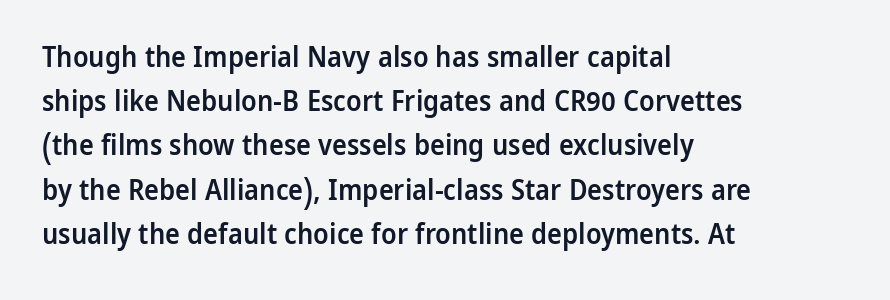
{"serif": "no", "italic": "no", "bold": "semi", "weight": "semibold", "width": "normal", "stroke_contrast": "low", "x_height": "medium", "monospaced": "no", "underline": "no", "align": "left", "line_spacing": "normal", "line_spacing_ratio": 1.58, "letter_spacing": "normal", "letter_spacing_em": 0.0, "glyph_px": 28}
